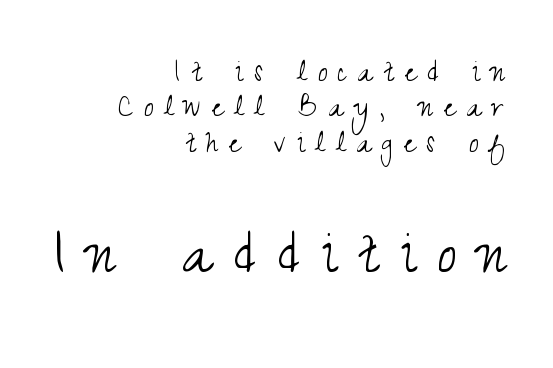
The image shows 68 px light, condensed sans-serif type, upright; set right-aligned, tight line spacing (1.04x), unusually wide letter spacing (+0.32 em), not underlined; the second (bottom) block is 2.0x larger; medium stroke contrast and a small x-height.
